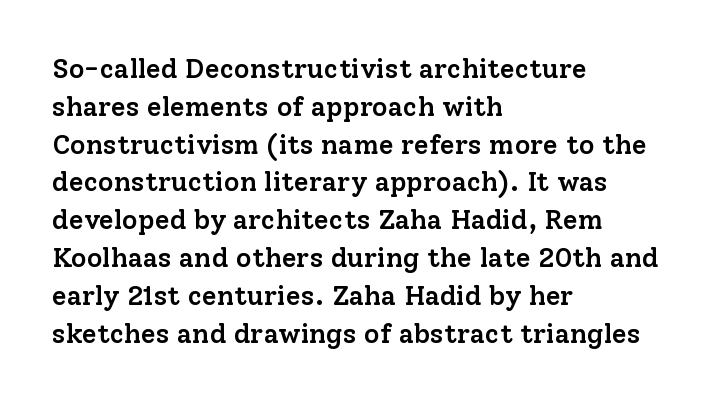
Short note: letters normally spaced. In terms of weight, the rendering is demibold, just under bold. Students, observe: this is what conventionally led text looks like. The typography opts for an upright posture over an oblique one. Each line starts at the same left margin while the right side varies. Check the space under the baseline: it is left empty.
